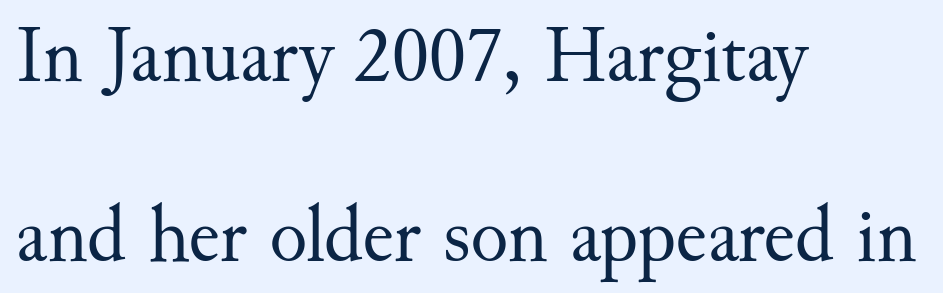
{"serif": "yes", "italic": "no", "bold": "no", "weight": "regular", "width": "normal", "stroke_contrast": "medium", "x_height": "small", "monospaced": "no", "underline": "no", "align": "left", "line_spacing": "loose", "line_spacing_ratio": 2.28, "letter_spacing": "normal", "letter_spacing_em": 0.0, "glyph_px": 79}
